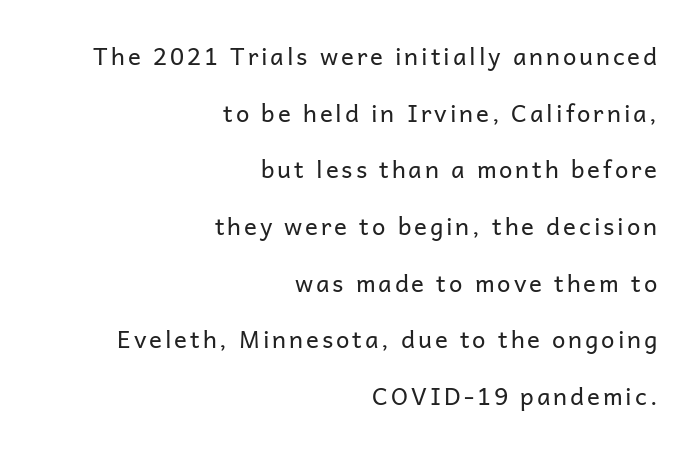
Plain, unruled lines of type. Widely set lines give the paragraph a tall, airy silhouette. Does the copy run flush right? Yes — the right margin is perfectly even. This is the regular roman posture of the typeface. The face looks like a standard text weight, possibly lighter.
